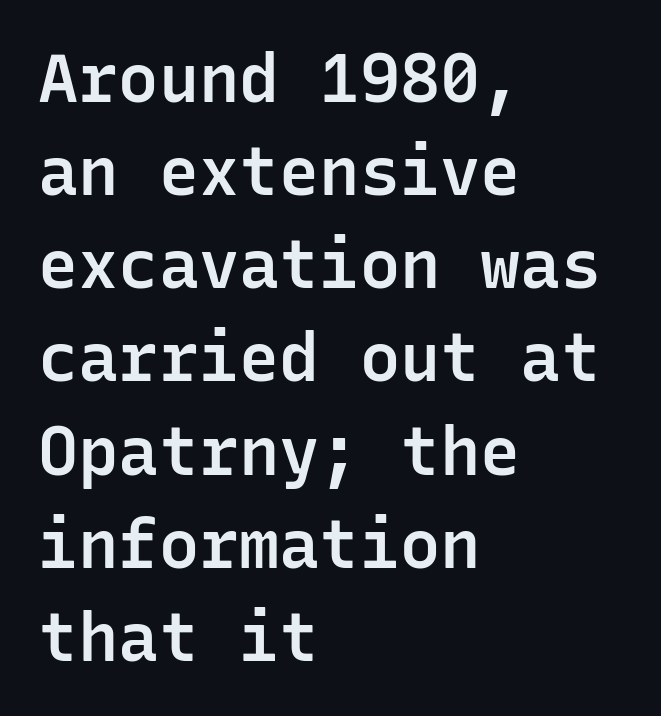
Stroke terminals: plain, sans-serif. Spacing between characters is what you'd get straight out of the box. Check the space under the baseline: it is left empty. In terms of leading, this rendering sits right in the middle. Typeset ragged right — the left edge is the straight one. No italicization has been applied; the sample stays upright.
